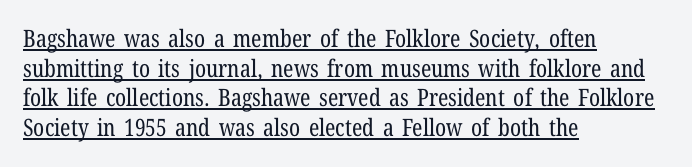
The rag falls on the right side of this text block. The face used here appears with an underline applied. The typesetting does not lean heavy: it is not bold. The letters stand straight up with perfectly vertical stems. Tracking here is standard; glyphs follow each other at the usual distance.
